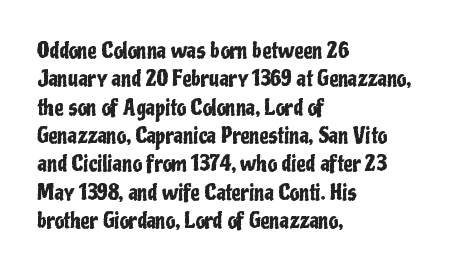
Q: Is the text italic (slanted)? A: No, it is upright.
Q: Is the text underlined? A: No.
Q: How is the paragraph aligned? A: Left-aligned.
Q: Is the spacing between letters normal or unusually wide? A: Normal.
Q: Is the spacing between lines tight, normal or loose? A: Normal.
